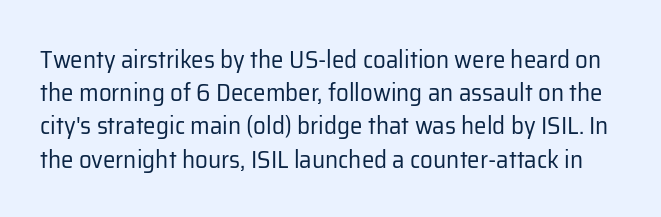
The letters sit at their default tracking, neither squeezed nor spread. Only glyphs here, with clear space below each row. The lettering holds an erect, upright posture throughout. Heaviness? Minimal to ordinary, like unemphasized prose.
